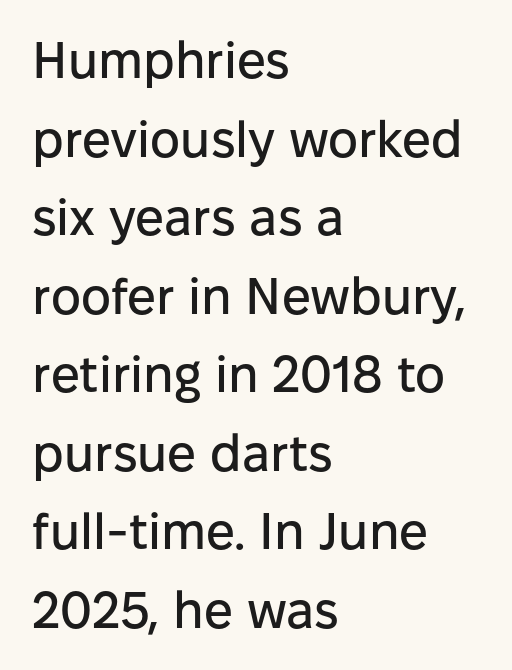
The image shows 51 px sans-serif type, upright; set left-aligned, normal line spacing (1.54x), normal letter spacing, not underlined; low stroke contrast and a medium x-height.
